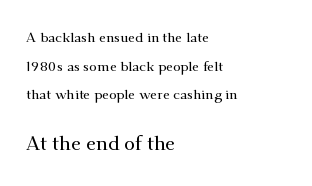
The image shows 20 px text type, upright; set left-aligned, loose line spacing (2.04x), normal letter spacing, not underlined; the second (bottom) block is 1.43x larger.
